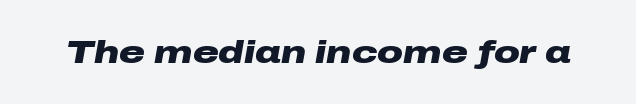
Default kerning and tracking; the words read as compact shapes. Designer's note — italics engaged. The zone under the glyphs is completely vacant. Typesetter's note: full bold, strokes at maximum text heaviness. Think of a printed novel: that variable character pitch is what you see here.
